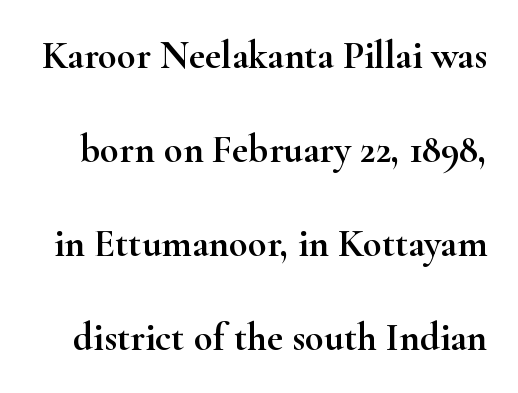
The image shows 39 px wide serif type, upright; set loose line spacing (2.41x), normal letter spacing, not underlined; high stroke contrast and a small x-height.
